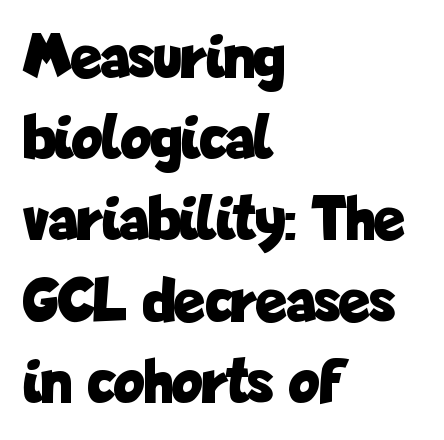
The image shows 65 px bold, condensed sans-serif type, upright; set left-aligned, normal line spacing (1.25x), normal letter spacing, not underlined; low stroke contrast and a medium x-height.
